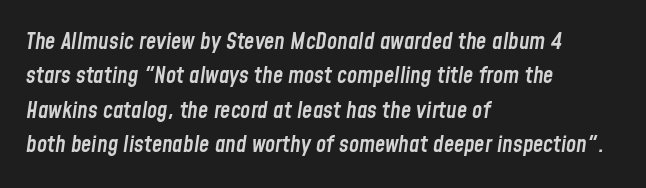
{"italic": "yes", "lean": "right", "slant_degrees": 8, "bold": "semi", "underline": "no", "align": "left", "line_spacing": "normal", "line_spacing_ratio": 1.49, "letter_spacing": "normal", "letter_spacing_em": 0.0, "glyph_px": 23}
